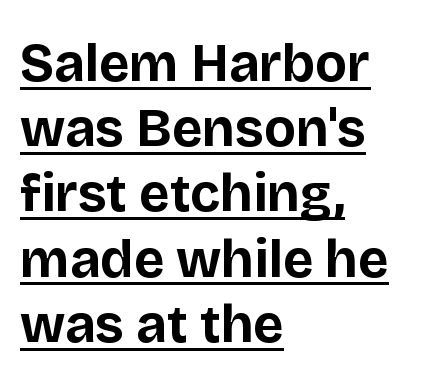
{"serif": "no", "italic": "no", "bold": "yes", "weight": "bold", "width": "normal", "stroke_contrast": "low", "x_height": "large", "monospaced": "no", "underline": "yes", "align": "left", "line_spacing_ratio": 1.23, "letter_spacing": "normal", "letter_spacing_em": 0.0, "glyph_px": 53}
